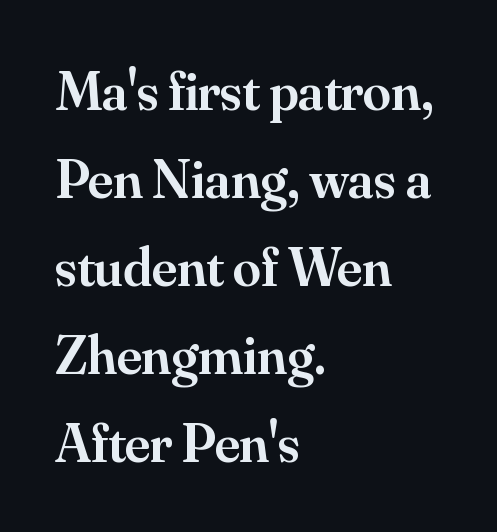
The image shows 56 px semibold serif type, upright; set left-aligned, normal line spacing (1.57x), normal letter spacing, not underlined; medium stroke contrast and a small x-height.
